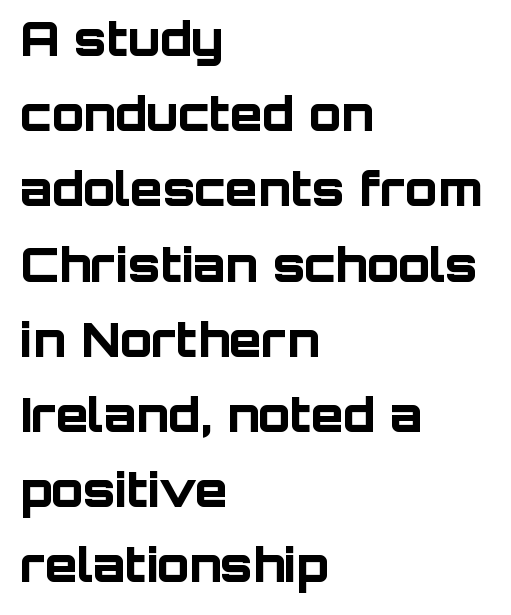
Q: Is the text bold? A: Yes.
Q: Is the text italic (slanted)? A: No, it is upright.
Q: Is the typeface a serif or a sans-serif typeface? A: Sans-serif.
Q: Is the text underlined? A: No.
Q: How is the paragraph aligned? A: Left-aligned.
Q: Is the spacing between letters normal or unusually wide? A: Normal.
Q: Is the spacing between lines tight, normal or loose? A: Normal.
Q: Width (condensed, normal, or wide)? A: Normal.
Q: Stroke contrast? A: Low.
Q: x-height? A: Large.
Q: Monospaced? A: No.
